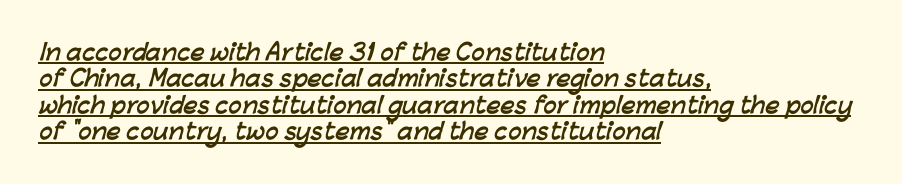
{"bold": "yes", "underline": "yes", "align": "left", "line_spacing_ratio": 1.2, "letter_spacing": "normal", "letter_spacing_em": 0.0, "glyph_px": 22}
